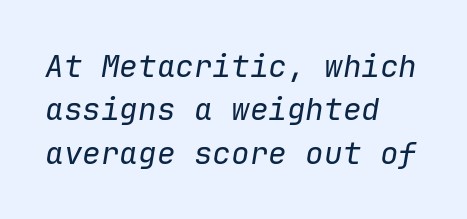
The image shows 31 px regular-weight type, italic (leaning right), monospaced; set left-aligned, normal line spacing (1.4x), normal letter spacing, not underlined; low stroke contrast and a medium x-height.
